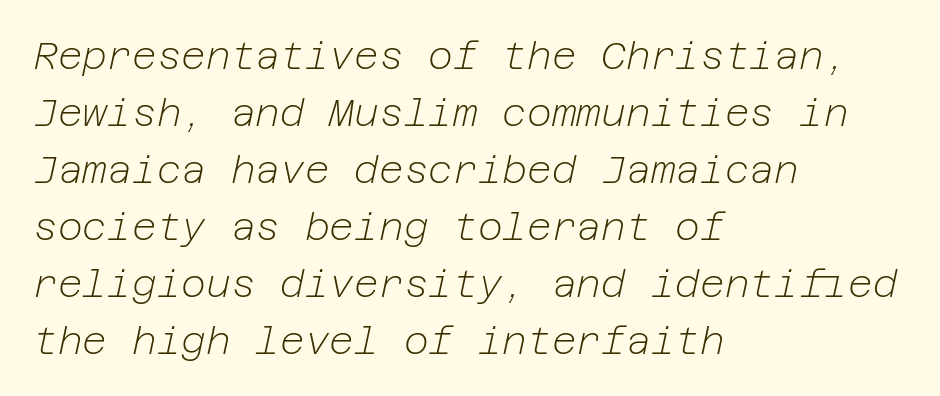
Q: Is the text bold? A: No.
Q: Is the text italic (slanted)? A: Yes, it leans right by about 12 degrees.
Q: Is the text underlined? A: No.
Q: How is the paragraph aligned? A: Left-aligned.
Q: Is the spacing between letters normal or unusually wide? A: Normal.
Q: Is the spacing between lines tight, normal or loose? A: Normal.
Q: Width (condensed, normal, or wide)? A: Normal.
Q: Stroke contrast? A: Low.
Q: x-height? A: Medium.
